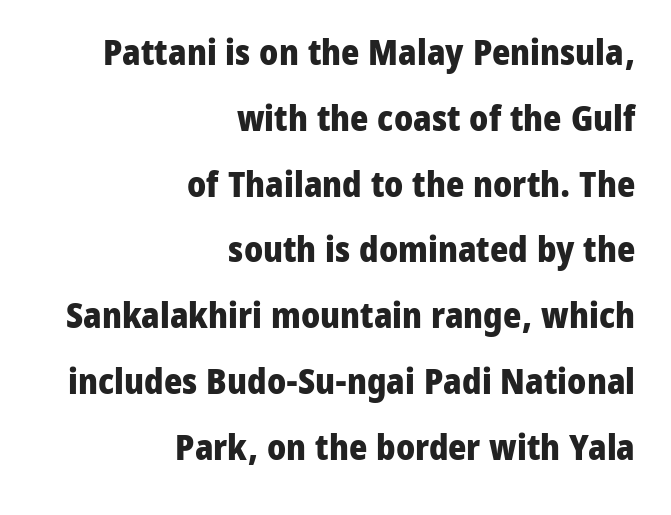
{"serif": "no", "italic": "no", "bold": "yes", "weight": "heavy", "width": "normal", "stroke_contrast": "low", "x_height": "medium", "monospaced": "no", "underline": "no", "align": "right", "line_spacing_ratio": 1.88, "letter_spacing": "normal", "letter_spacing_em": 0.0, "glyph_px": 35}
